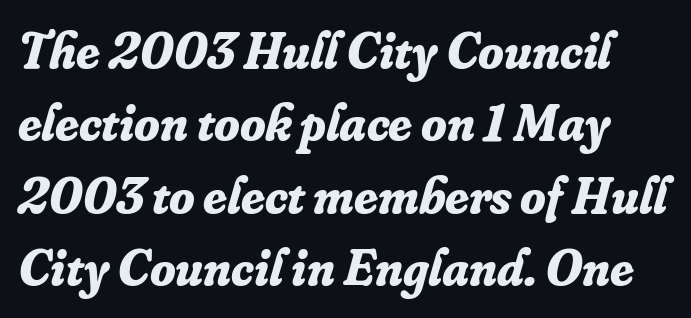
The image shows 52 px bold serif type, italic (leaning right); set normal line spacing (1.39x), normal letter spacing, not underlined; low stroke contrast and a small x-height.
